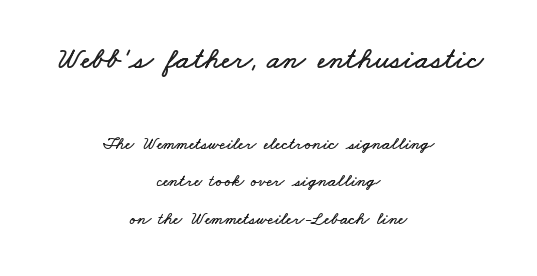
The image shows 31 px wide type; set centered, loose line spacing (2.09x), normal letter spacing, not underlined; the first (top) block is 1.72x larger; low stroke contrast and a small x-height.
